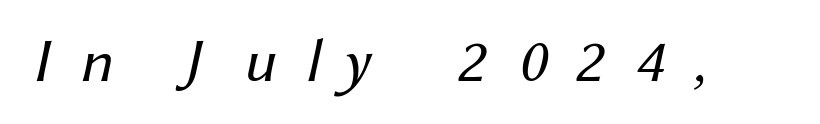
The face used here is proportionally spaced, like ordinary book or web type. Bare-footed words on every line. Weight class: somewhere from thin through regular. Serifs: no, the terminals of the letterforms are clean.
